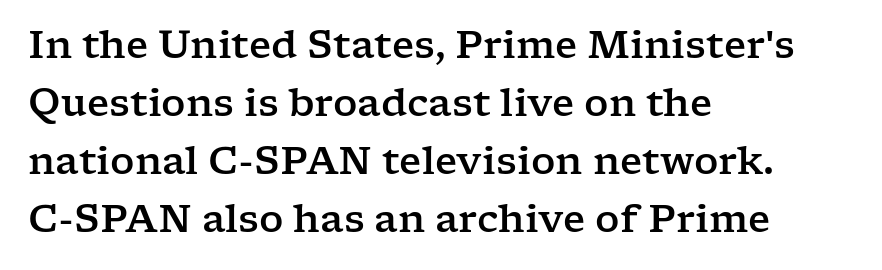
The image shows 38 px wide serif type, upright; set left-aligned, normal line spacing (1.53x), normal letter spacing, not underlined; low stroke contrast and a medium x-height.
